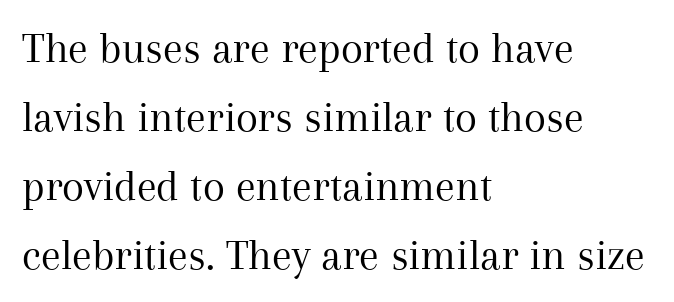
Each row of text sits above clean, open space. On a weight scale, this lands at 450 or below. To sum up the face: it has serifs. Character widths vary here, with narrow letters taking less room than wide ones. One-word summary of the alignment: left. Vertically, the passage feels balanced, rows spaced as you'd expect.
